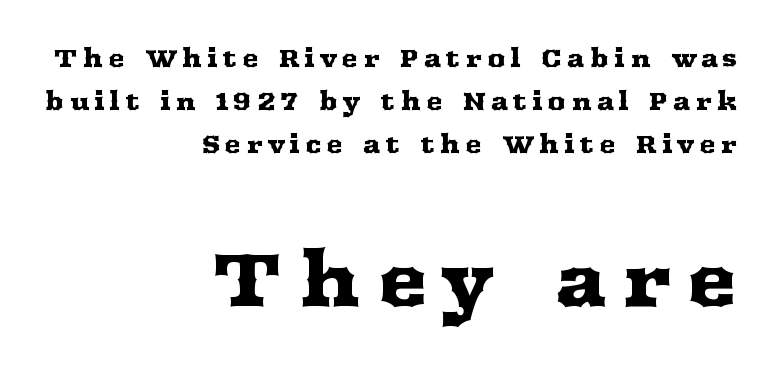
Q: Is the text italic (slanted)? A: No, it is upright.
Q: Is the typeface a serif or a sans-serif typeface? A: Serif.
Q: Is the text underlined? A: No.
Q: How is the paragraph aligned? A: Right-aligned.
Q: Is the spacing between letters normal or unusually wide? A: Unusually wide.
Q: Which block of text is set in a larger size, the first (top) or the second (bottom)? A: The second (bottom) one.
Q: Width (condensed, normal, or wide)? A: Wide.
Q: Stroke contrast? A: Medium.
Q: x-height? A: Medium.
Q: Monospaced? A: No.
